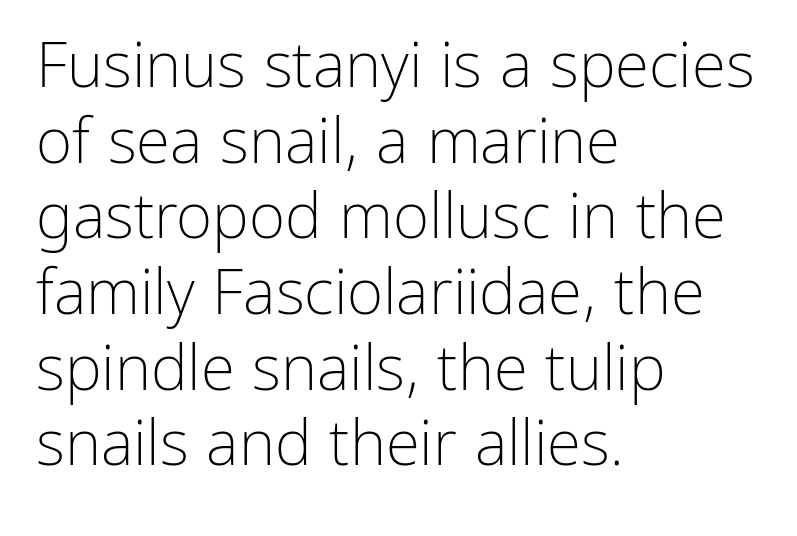
Q: Is the text bold? A: No.
Q: Is the text italic (slanted)? A: No, it is upright.
Q: Is the typeface a serif or a sans-serif typeface? A: Sans-serif.
Q: Is the text underlined? A: No.
Q: How is the paragraph aligned? A: Left-aligned.
Q: Is the spacing between letters normal or unusually wide? A: Normal.
Q: Width (condensed, normal, or wide)? A: Normal.
Q: Stroke contrast? A: Low.
Q: x-height? A: Medium.
Q: Monospaced? A: No.
